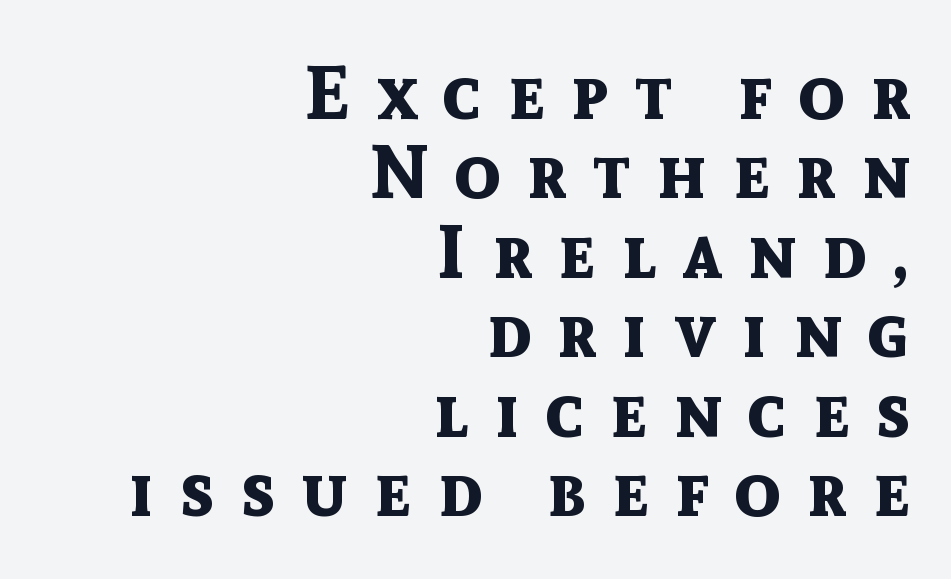
The image shows 75 px bold sans-serif type, upright; set right-aligned, tight line spacing (1.06x), unusually wide letter spacing (+0.35 em), not underlined; a medium x-height.
